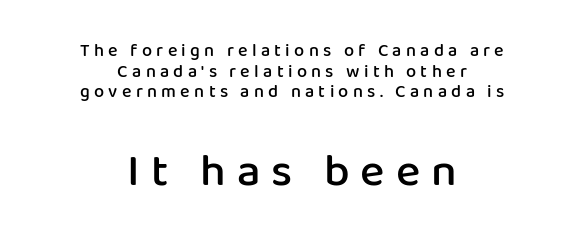
Character widths vary here, with narrow letters taking less room than wide ones. If you drew a line through each stem, it would be perfectly vertical. The vertical gap from one line to the next is small. Horizontal alignment here is central, giving a formal, balanced look. The designer went with a sans here, leaving each stem footless.
